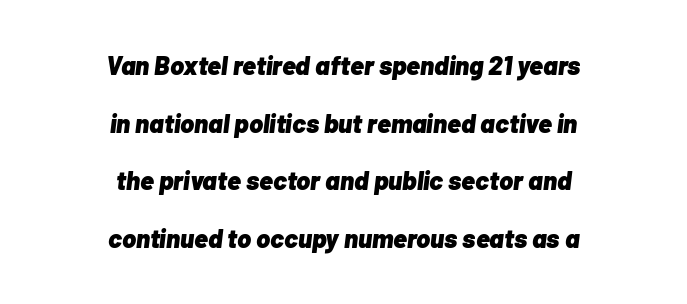
Q: Is the text bold? A: Yes.
Q: Is the text italic (slanted)? A: Yes, it leans right by about 7 degrees.
Q: Is the text underlined? A: No.
Q: How is the paragraph aligned? A: Centered.
Q: Is the spacing between letters normal or unusually wide? A: Normal.
Q: Is the spacing between lines tight, normal or loose? A: Loose.
